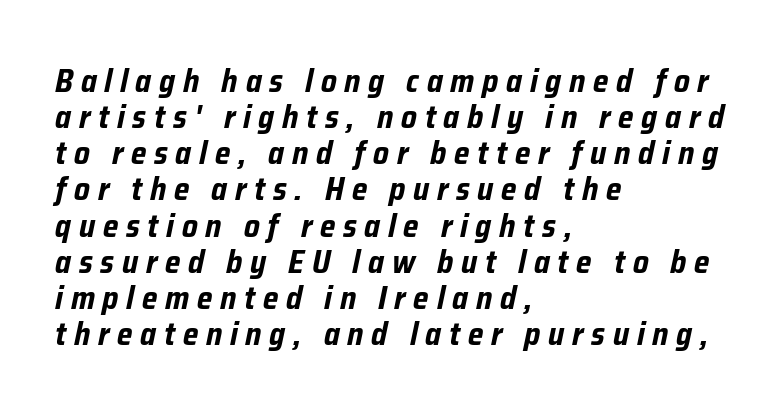
{"italic": "yes", "lean": "right", "slant_degrees": 12, "bold": "yes", "weight": "bold", "width": "condensed", "stroke_contrast": "low", "x_height": "medium", "monospaced": "no", "underline": "no", "align": "left", "line_spacing": "tight", "line_spacing_ratio": 1.13, "letter_spacing": "wide", "letter_spacing_em": 0.24, "glyph_px": 32}
